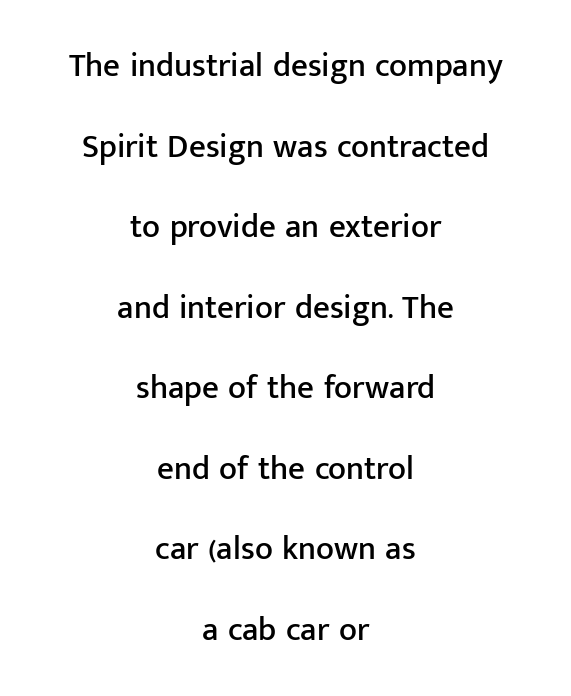
Q: Is the text italic (slanted)? A: No, it is upright.
Q: Is the typeface a serif or a sans-serif typeface? A: Sans-serif.
Q: Is the text underlined? A: No.
Q: How is the paragraph aligned? A: Centered.
Q: Is the spacing between letters normal or unusually wide? A: Normal.
Q: Is the spacing between lines tight, normal or loose? A: Loose.
Q: Width (condensed, normal, or wide)? A: Normal.
Q: Stroke contrast? A: Low.
Q: x-height? A: Medium.
Q: Monospaced? A: No.
